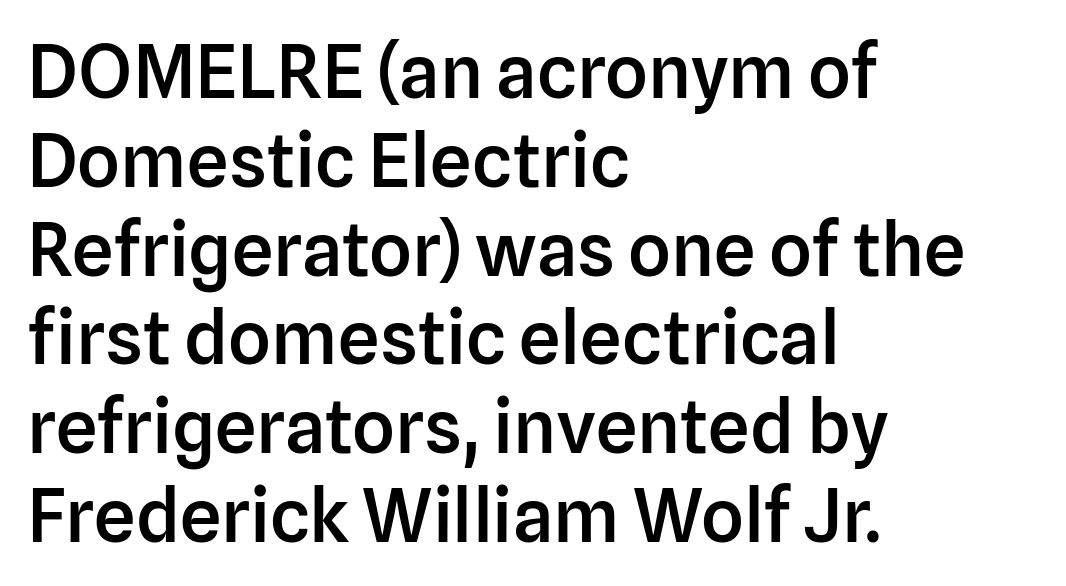
{"serif": "no", "italic": "no", "bold": "semi", "weight": "semibold", "width": "normal", "stroke_contrast": "low", "x_height": "medium", "monospaced": "no", "underline": "no", "align": "left", "line_spacing_ratio": 1.2, "letter_spacing": "normal", "letter_spacing_em": 0.0, "glyph_px": 74}
